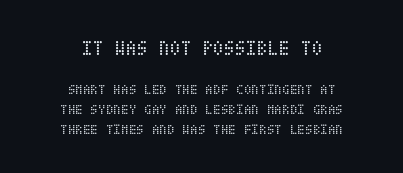
Q: Is the text bold? A: No.
Q: Is the text italic (slanted)? A: No, it is upright.
Q: Is the text underlined? A: No.
Q: How is the paragraph aligned? A: Centered.
Q: Is the spacing between letters normal or unusually wide? A: Normal.
Q: Is the spacing between lines tight, normal or loose? A: Normal.
Q: Which block of text is set in a larger size, the first (top) or the second (bottom)? A: The first (top) one.
